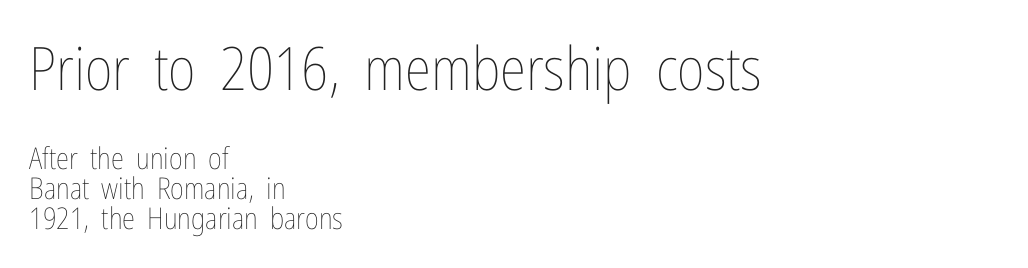
This sample has the flowing, uneven cadence of proportional lettering. Words float on clear page, feet unadorned. This sample trades vertical openness for compactness between lines. In terms of posture, this sample is upright. This reads as an unemphasized weight, regular at the heaviest. Type size steps down from the first block to the second.
